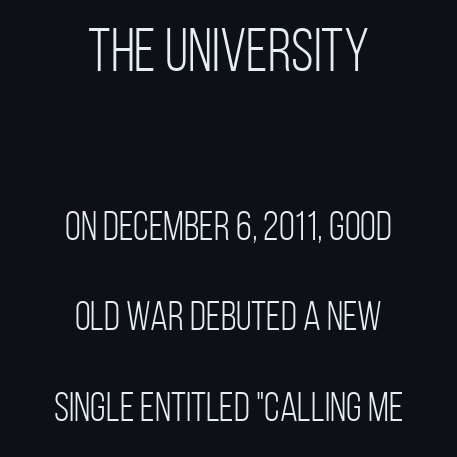
{"serif": "no", "italic": "no", "bold": "no", "weight": "light", "width": "condensed", "stroke_contrast": "low", "x_height": "large", "monospaced": "no", "underline": "no", "align": "center", "line_spacing": "loose", "line_spacing_ratio": 2.21, "letter_spacing": "normal", "letter_spacing_em": 0.0, "larger_block": "first", "size_ratio": 1.49, "glyph_px": 61}
